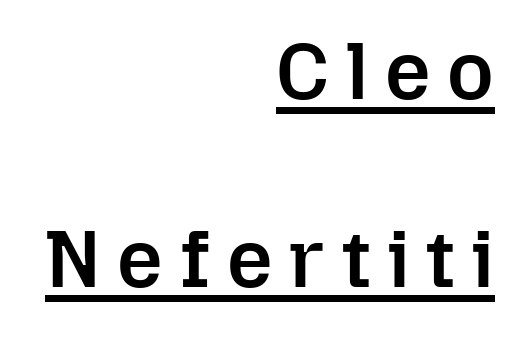
Q: Is the text bold? A: Semi-bold.
Q: Is the text italic (slanted)? A: No, it is upright.
Q: Is the text underlined? A: Yes.
Q: How is the paragraph aligned? A: Right-aligned.
Q: Is the spacing between letters normal or unusually wide? A: Unusually wide.
Q: Is the spacing between lines tight, normal or loose? A: Loose.
Q: Width (condensed, normal, or wide)? A: Normal.
Q: Stroke contrast? A: Low.
Q: x-height? A: Medium.
Q: Monospaced? A: No.
